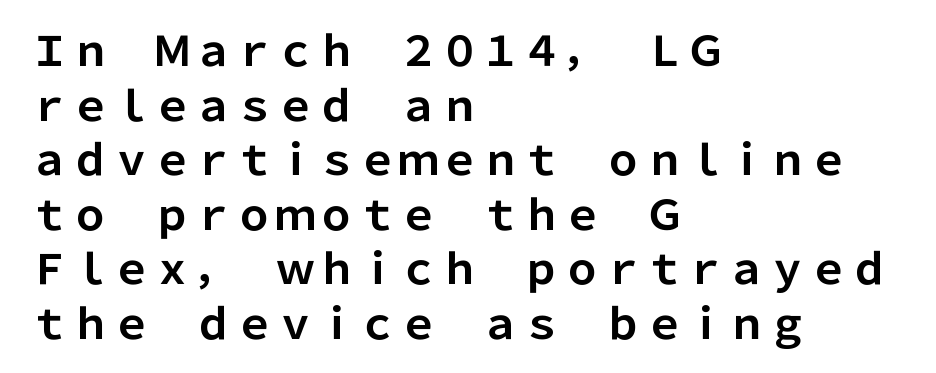
The image shows 41 px bold sans-serif type, upright; set left-aligned, normal line spacing (1.33x), normal letter spacing, not underlined; low stroke contrast and a medium x-height.
